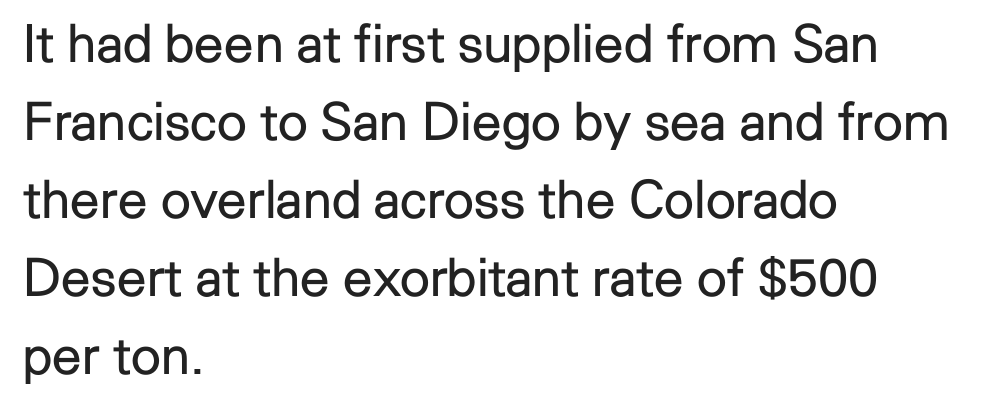
The image shows 53 px regular-weight sans-serif type, upright; set left-aligned, normal line spacing (1.47x), normal letter spacing, not underlined; low stroke contrast and a medium x-height.
